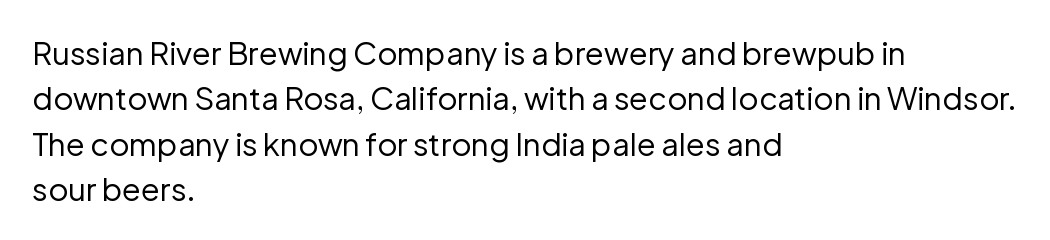
Q: Is the text bold? A: No.
Q: Is the text italic (slanted)? A: No, it is upright.
Q: Is the typeface a serif or a sans-serif typeface? A: Sans-serif.
Q: Is the text underlined? A: No.
Q: How is the paragraph aligned? A: Left-aligned.
Q: Is the spacing between letters normal or unusually wide? A: Normal.
Q: Is the spacing between lines tight, normal or loose? A: Normal.
Q: Width (condensed, normal, or wide)? A: Normal.
Q: Stroke contrast? A: Low.
Q: x-height? A: Medium.
Q: Monospaced? A: No.
